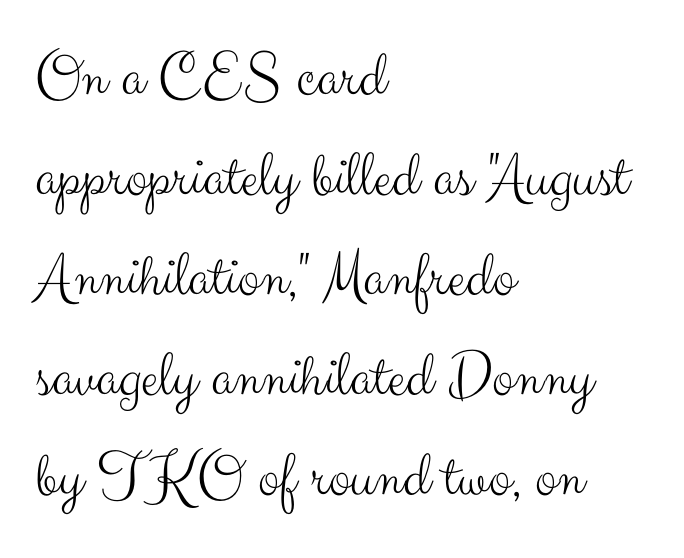
{"serif": "no", "bold": "no", "weight": "light", "width": "normal", "stroke_contrast": "medium", "x_height": "small", "monospaced": "no", "underline": "no", "align": "left", "line_spacing": "normal", "line_spacing_ratio": 1.54, "letter_spacing": "normal", "letter_spacing_em": 0.0, "glyph_px": 65}
